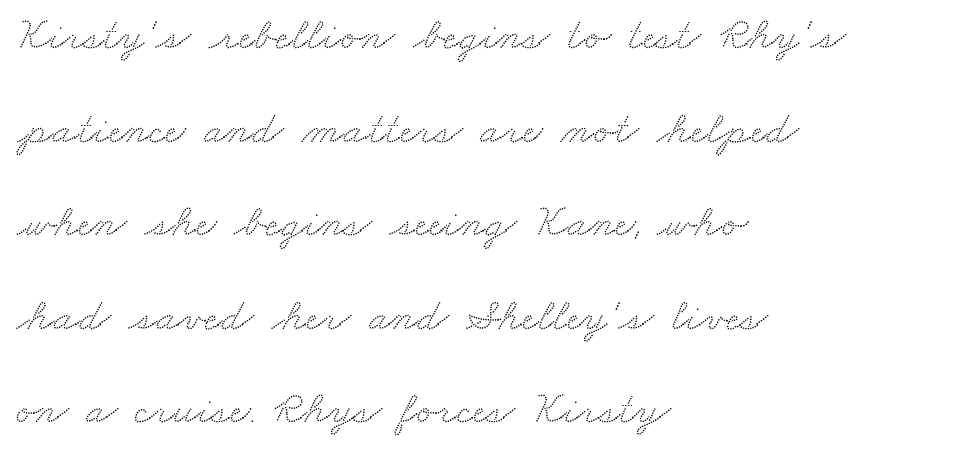
The image shows 45 px wide serif type; set left-aligned, loose line spacing (2.08x), normal letter spacing, not underlined; medium stroke contrast and a small x-height.
